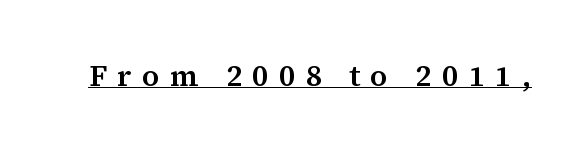
The image shows 30 px serif type, upright; set unusually wide letter spacing (+0.34 em), underlined; medium stroke contrast and a medium x-height.
